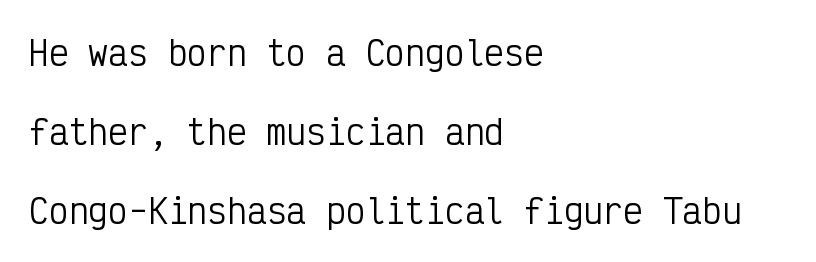
{"serif": "no", "italic": "no", "bold": "no", "weight": "regular", "width": "condensed", "stroke_contrast": "low", "x_height": "medium", "monospaced": "yes", "underline": "no", "align": "left", "line_spacing": "loose", "line_spacing_ratio": 2.39, "letter_spacing": "normal", "letter_spacing_em": 0.0, "glyph_px": 33}
